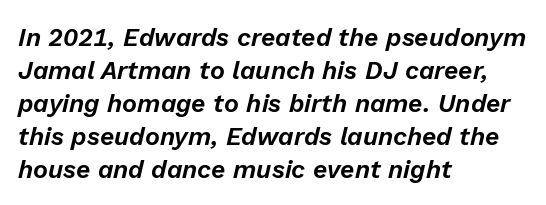
{"italic": "yes", "lean": "right", "slant_degrees": 13, "underline": "no", "align": "left", "line_spacing": "normal", "line_spacing_ratio": 1.32, "letter_spacing": "normal", "letter_spacing_em": 0.0, "glyph_px": 25}
